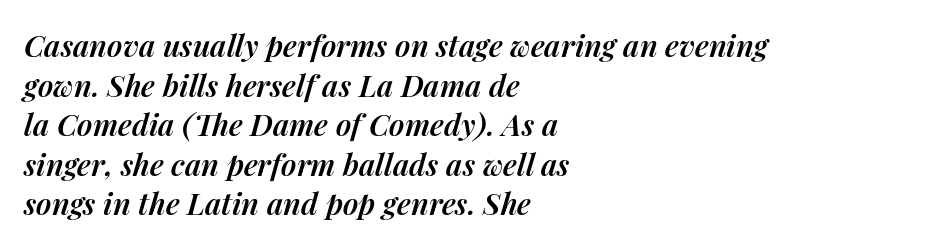
Q: Is the text bold? A: Semi-bold.
Q: Is the text italic (slanted)? A: Yes, it leans right by about 14 degrees.
Q: Is the text underlined? A: No.
Q: How is the paragraph aligned? A: Left-aligned.
Q: Is the spacing between letters normal or unusually wide? A: Normal.
Q: Is the spacing between lines tight, normal or loose? A: Normal.
Q: Width (condensed, normal, or wide)? A: Normal.
Q: Stroke contrast? A: Medium.
Q: x-height? A: Medium.
Q: Monospaced? A: No.
